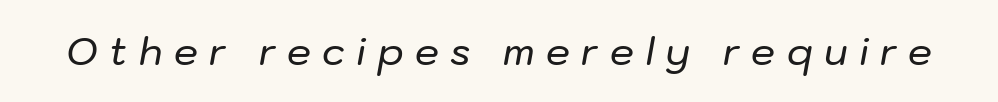
Q: Is the text italic (slanted)? A: Yes, it leans right by about 10 degrees.
Q: Is the text underlined? A: No.
Q: Is the spacing between letters normal or unusually wide? A: Unusually wide.
Q: Width (condensed, normal, or wide)? A: Normal.
Q: Stroke contrast? A: Low.
Q: x-height? A: Medium.
Q: Monospaced? A: No.
